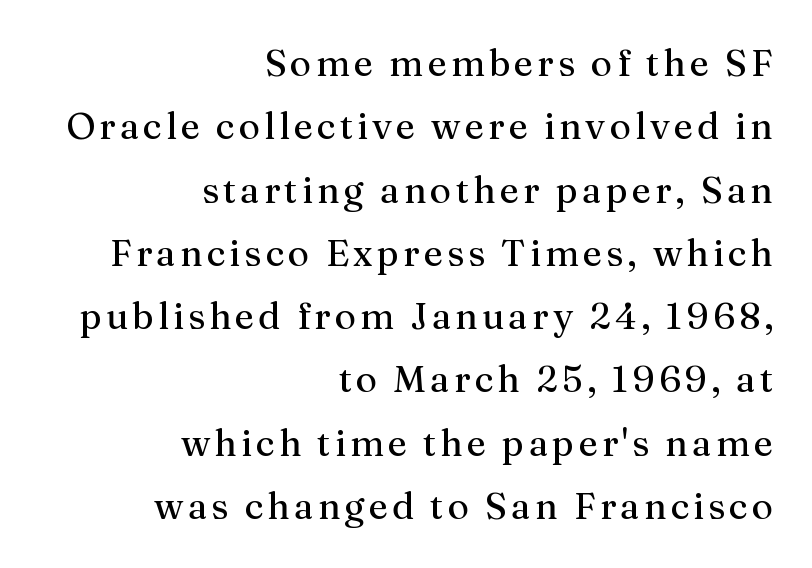
The image shows 37 px regular-weight serif type, upright; set right-aligned, line spacing 1.71x, not underlined; medium stroke contrast and a medium x-height.
